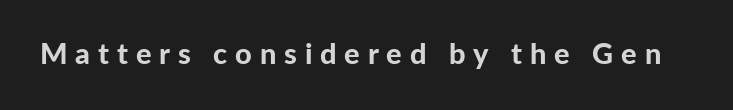
Every stem runs plumb, perpendicular to the baseline. The passage shown is typed in a proportional face where columns would drift. What stands out about the letter spacing? Its width — letters are far apart. Heavy-handed strokes throughout: this text is bold.
